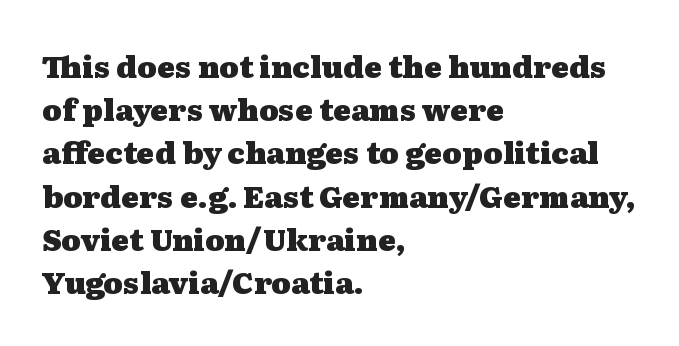
The image shows 30 px heavy, wide serif type, upright; set left-aligned, normal line spacing (1.44x), normal letter spacing, not underlined; medium stroke contrast and a medium x-height.
